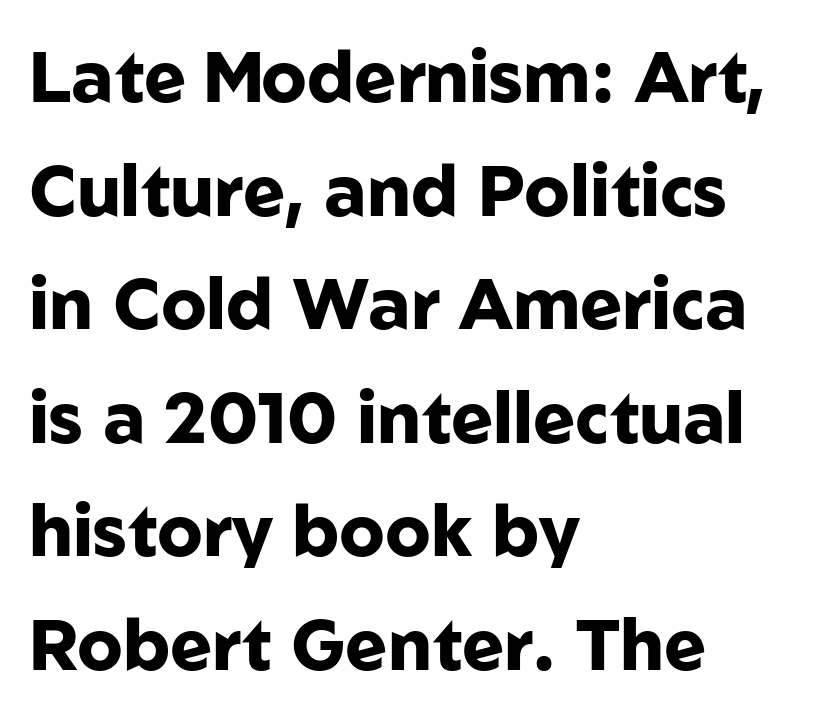
The image shows 71 px heavy sans-serif type, upright; set left-aligned, normal line spacing (1.6x), normal letter spacing, not underlined; low stroke contrast and a medium x-height.
